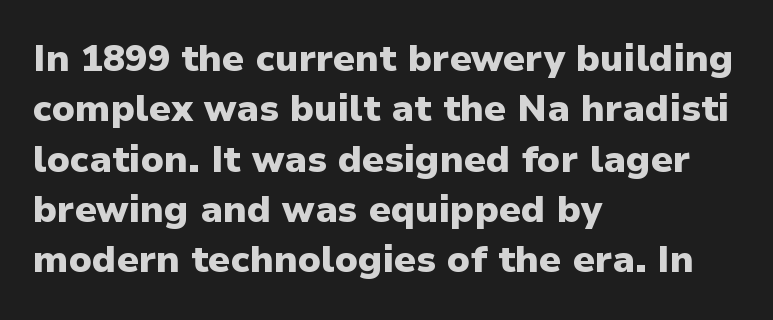
The image shows 37 px heavy sans-serif type, upright; set left-aligned, normal line spacing (1.36x), normal letter spacing, not underlined; low stroke contrast and a medium x-height.
